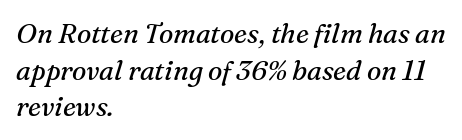
A typesetter would call this zero additional tracking. A quiet, ordinary-to-light weight characterises the typeface. Underline: absent. The passage shown stacks its lines at a standard gap. The glyphs look as if they've been sheared to an angle.
